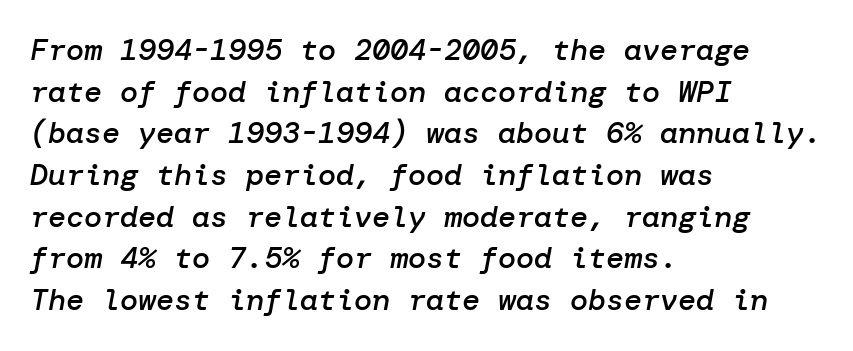
The image shows 30 px semibold type, italic (leaning right); set left-aligned, normal line spacing (1.39x), normal letter spacing, not underlined; low stroke contrast and a medium x-height.
